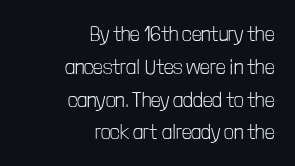
{"italic": "no", "bold": "no", "underline": "no", "align": "right", "line_spacing": "normal", "line_spacing_ratio": 1.56, "letter_spacing": "normal", "letter_spacing_em": 0.0, "glyph_px": 21}
